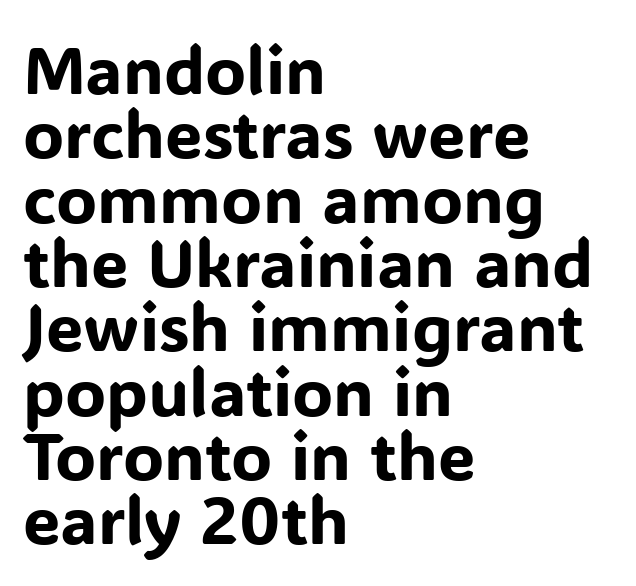
The face used here is rendered with its standard letterfit. Very little white space separates one row of letters from the next. If you drew a ruler down the left edge, every line would touch it. Varying glyph widths throughout — classic text-font behaviour.
